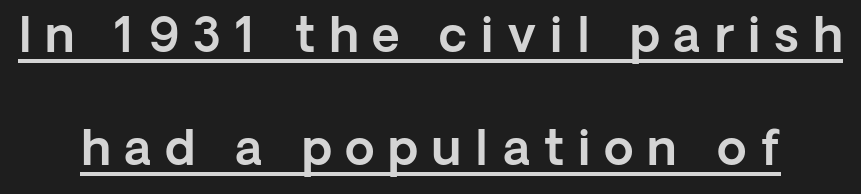
Q: Is the text italic (slanted)? A: No, it is upright.
Q: Is the typeface a serif or a sans-serif typeface? A: Sans-serif.
Q: Is the text underlined? A: Yes.
Q: Is the spacing between letters normal or unusually wide? A: Unusually wide.
Q: Is the spacing between lines tight, normal or loose? A: Loose.
Q: Width (condensed, normal, or wide)? A: Normal.
Q: x-height? A: Medium.
Q: Monospaced? A: No.
